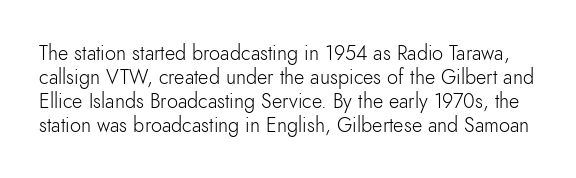
Q: Is the text bold? A: No.
Q: Is the text italic (slanted)? A: No, it is upright.
Q: Is the text underlined? A: No.
Q: Is the spacing between letters normal or unusually wide? A: Normal.
